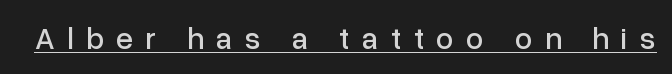
Q: Is the text italic (slanted)? A: No, it is upright.
Q: Is the typeface a serif or a sans-serif typeface? A: Sans-serif.
Q: Is the text underlined? A: Yes.
Q: Is the spacing between letters normal or unusually wide? A: Unusually wide.
Q: Width (condensed, normal, or wide)? A: Normal.
Q: Stroke contrast? A: Low.
Q: x-height? A: Medium.
Q: Monospaced? A: No.
